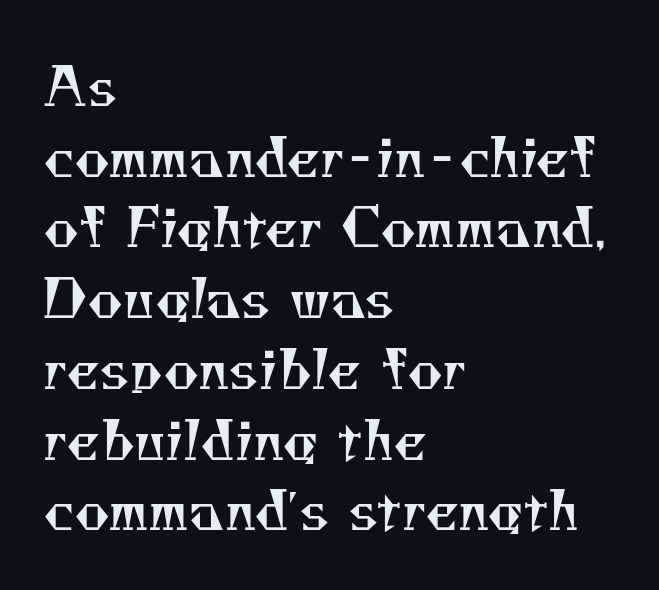
The image shows 54 px regular-weight serif type; set left-aligned, normal line spacing (1.31x), normal letter spacing, not underlined; medium stroke contrast and a small x-height.
